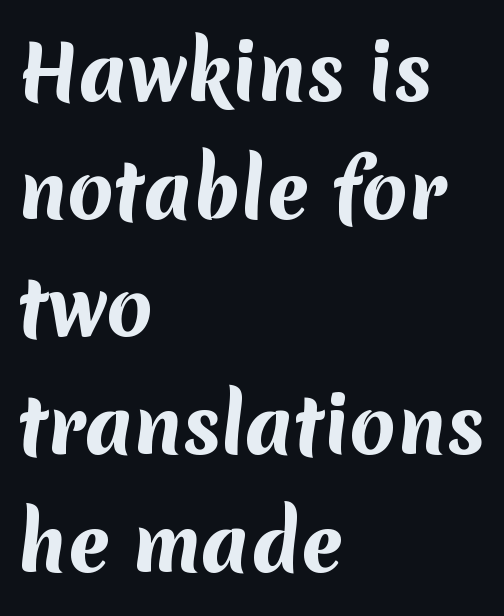
The face used here is rendered with its standard letterfit. In CSS terms this would be text-align: left. You'd pick this weight for a headline — it's a proper bold. In terms of letterform style, serifs are entirely absent. A bare baseline throughout the passage.
